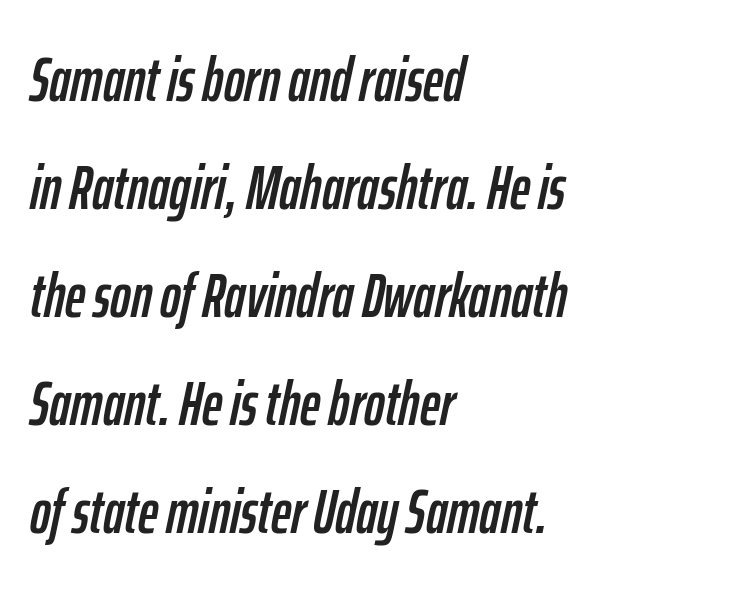
Q: Is the text italic (slanted)? A: Yes, it leans right by about 12 degrees.
Q: Is the text underlined? A: No.
Q: How is the paragraph aligned? A: Left-aligned.
Q: Is the spacing between letters normal or unusually wide? A: Normal.
Q: Width (condensed, normal, or wide)? A: Condensed.
Q: Stroke contrast? A: Low.
Q: x-height? A: Medium.
Q: Monospaced? A: No.
